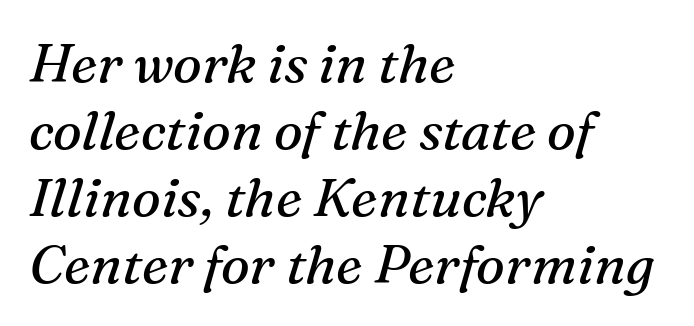
{"serif": "yes", "italic": "yes", "lean": "right", "slant_degrees": 16, "bold": "no", "weight": "regular", "width": "normal", "stroke_contrast": "medium", "x_height": "medium", "monospaced": "no", "underline": "no", "align": "left", "line_spacing_ratio": 1.24, "letter_spacing": "normal", "letter_spacing_em": 0.0, "glyph_px": 54}
